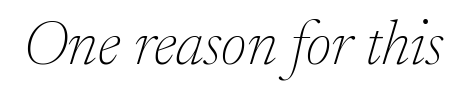
The image shows 62 px thin serif type, italic (leaning right); set normal letter spacing, not underlined; low stroke contrast and a medium x-height.
